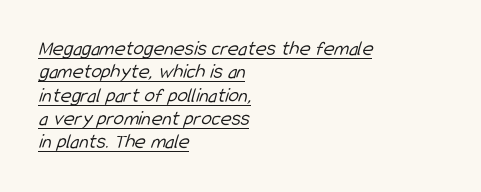
The image shows 21 px text type; set left-aligned, tight line spacing (1.11x), normal letter spacing, underlined.
